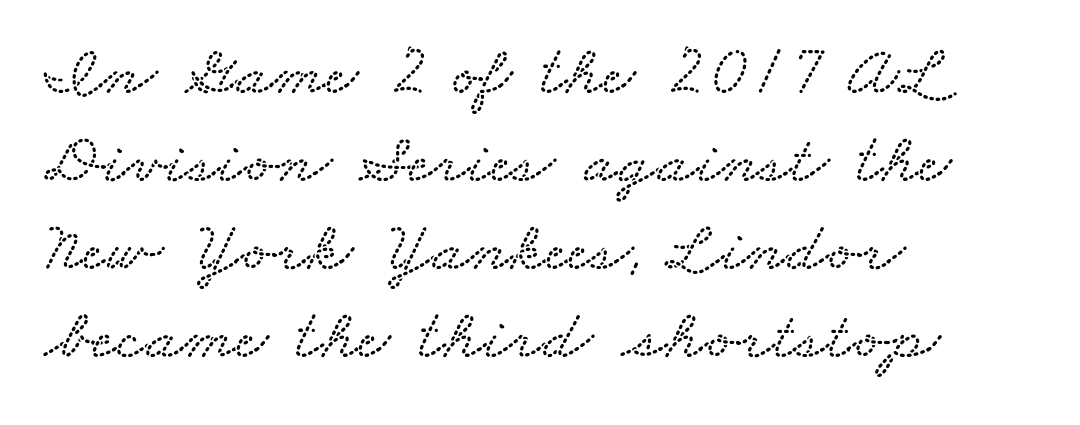
The foot of each line stays bare and open. These lines stack with their left ends in a neat column. The line texture is even and compact thanks to regular tracking. You could not count columns in this text — the font is proportionally spaced.
